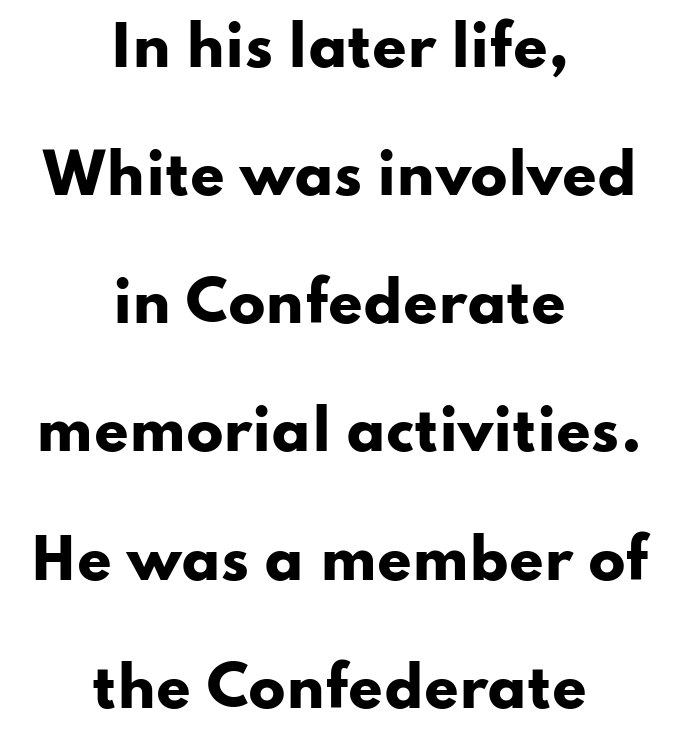
Q: Is the text bold? A: Yes.
Q: Is the text italic (slanted)? A: No, it is upright.
Q: Is the typeface a serif or a sans-serif typeface? A: Sans-serif.
Q: Is the text underlined? A: No.
Q: How is the paragraph aligned? A: Centered.
Q: Is the spacing between letters normal or unusually wide? A: Normal.
Q: Is the spacing between lines tight, normal or loose? A: Loose.
Q: Width (condensed, normal, or wide)? A: Wide.
Q: Stroke contrast? A: Low.
Q: x-height? A: Small.
Q: Monospaced? A: No.
